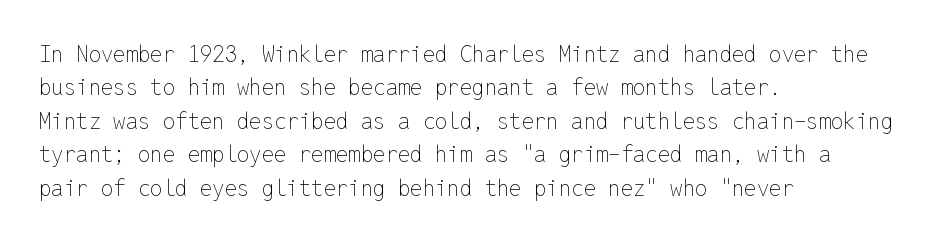
{"italic": "no", "bold": "no", "underline": "no", "align": "left", "line_spacing": "normal", "line_spacing_ratio": 1.52, "letter_spacing": "normal", "letter_spacing_em": 0.0, "glyph_px": 22}
